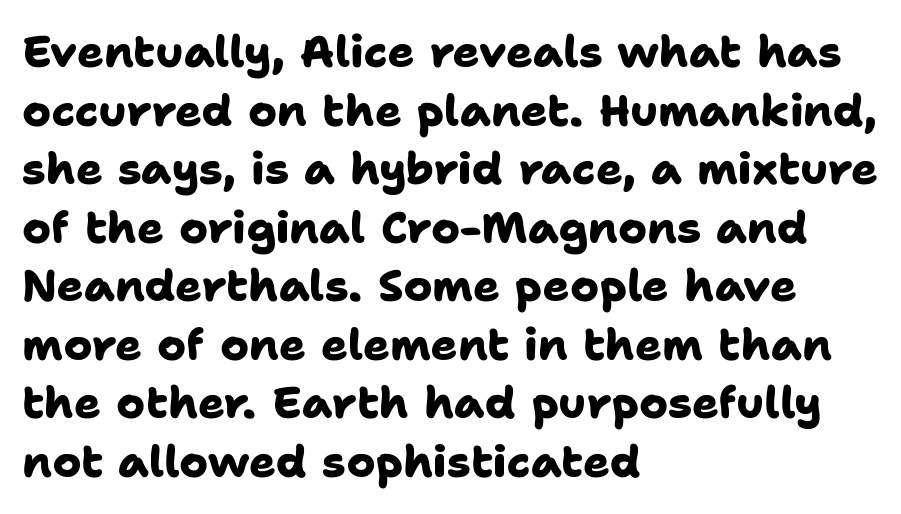
{"serif": "no", "bold": "yes", "weight": "heavy", "width": "normal", "stroke_contrast": "low", "x_height": "medium", "monospaced": "no", "underline": "no", "align": "left", "line_spacing": "normal", "line_spacing_ratio": 1.33, "letter_spacing": "normal", "letter_spacing_em": 0.0, "glyph_px": 44}
